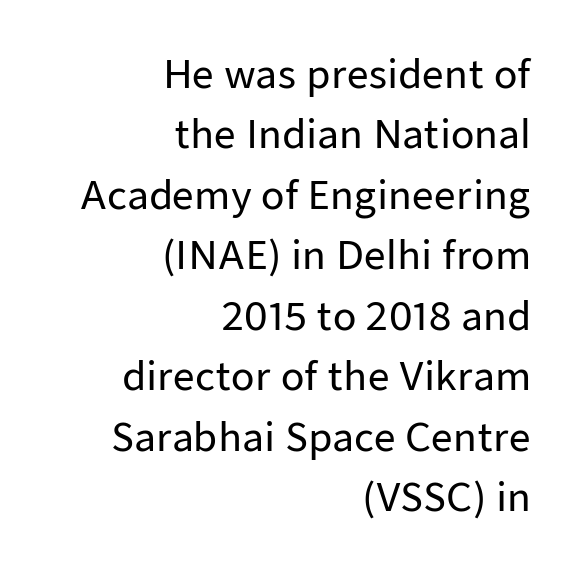
The lettering stays uniformly vertical, giving the passage a roman look. The gaps between neighbouring characters are ordinary and unremarkable. Beneath every word, the page is bare. Spacing verdict: proportional, widths tailored to each character. Regular leading. Observe the absence of serifs on each vertical stroke in this sample.
